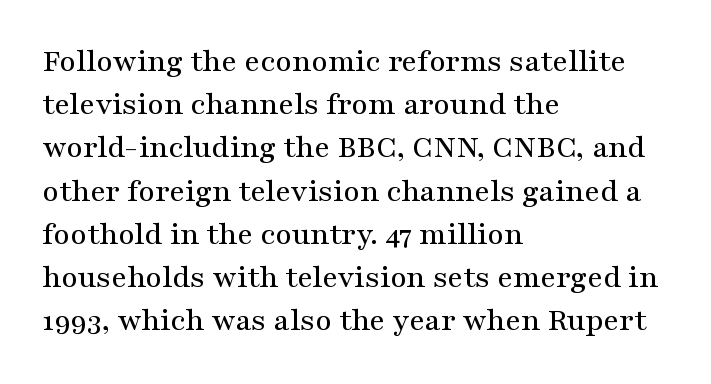
{"serif": "yes", "italic": "no", "width": "wide", "stroke_contrast": "medium", "x_height": "medium", "monospaced": "no", "underline": "no", "align": "left", "line_spacing": "normal", "line_spacing_ratio": 1.35, "letter_spacing": "normal", "letter_spacing_em": 0.0, "glyph_px": 32}
